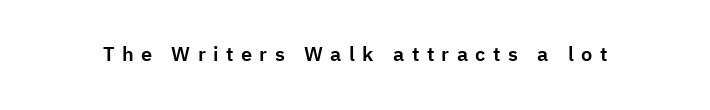
The gap between lines stays unmarked. Tracking here is generous; glyphs stand well apart from one another. You can tell it's not italic because the verticals are truly vertical.
